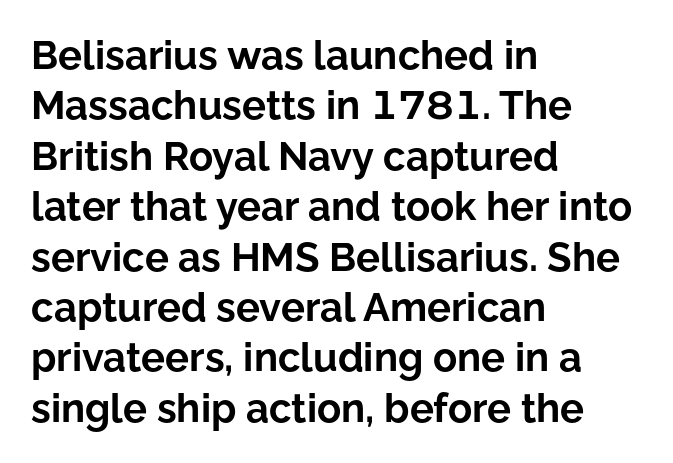
{"serif": "no", "italic": "no", "bold": "yes", "weight": "bold", "width": "normal", "stroke_contrast": "low", "x_height": "medium", "monospaced": "no", "underline": "no", "align": "left", "line_spacing": "normal", "line_spacing_ratio": 1.26, "letter_spacing": "normal", "letter_spacing_em": 0.0, "glyph_px": 40}
